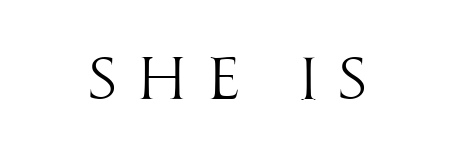
{"serif": "no", "italic": "no", "bold": "no", "weight": "light", "width": "condensed", "stroke_contrast": "high", "x_height": "large", "monospaced": "no", "underline": "no", "letter_spacing": "wide", "letter_spacing_em": 0.34, "glyph_px": 60}
